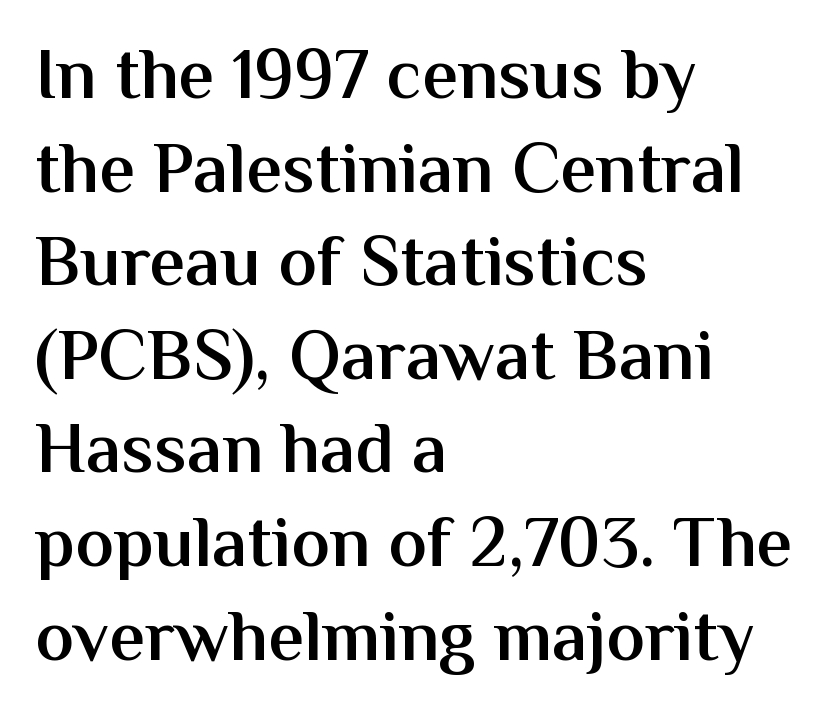
The image shows 72 px semibold sans-serif type, upright; set left-aligned, normal line spacing (1.3x), normal letter spacing, not underlined; medium stroke contrast and a medium x-height.
